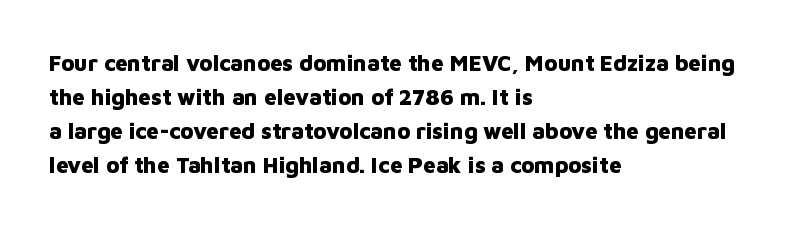
The image shows 22 px bold type, upright; set left-aligned, normal line spacing (1.54x), normal letter spacing, not underlined.
